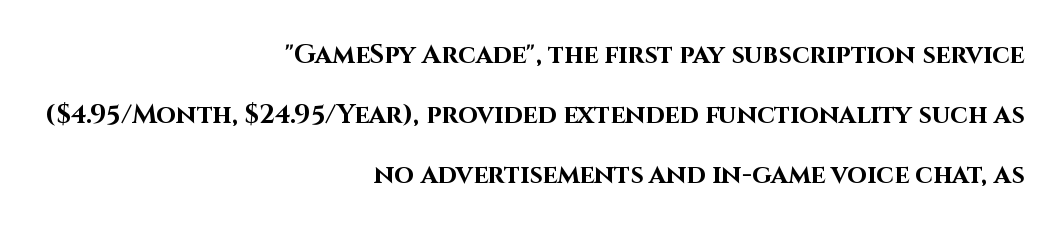
{"italic": "no", "bold": "yes", "underline": "no", "align": "right", "line_spacing": "loose", "line_spacing_ratio": 2.3, "letter_spacing": "normal", "letter_spacing_em": 0.0, "glyph_px": 26}
